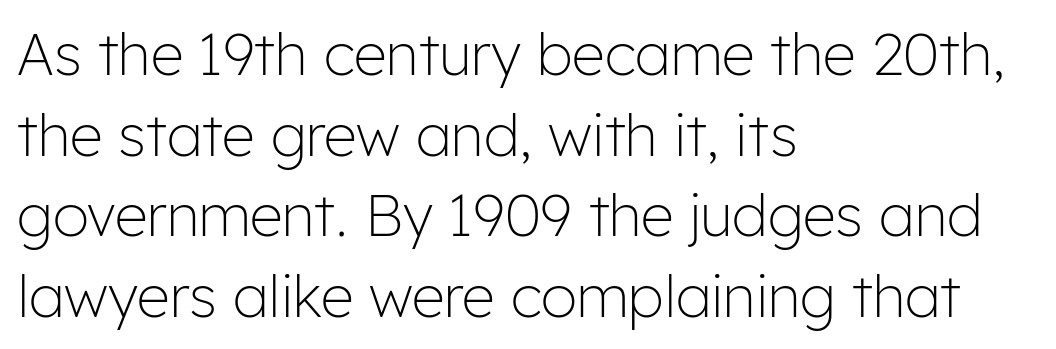
Q: Is the text bold? A: No.
Q: Is the text italic (slanted)? A: No, it is upright.
Q: Is the typeface a serif or a sans-serif typeface? A: Sans-serif.
Q: Is the text underlined? A: No.
Q: How is the paragraph aligned? A: Left-aligned.
Q: Is the spacing between letters normal or unusually wide? A: Normal.
Q: Is the spacing between lines tight, normal or loose? A: Normal.
Q: Width (condensed, normal, or wide)? A: Normal.
Q: Stroke contrast? A: Low.
Q: x-height? A: Medium.
Q: Monospaced? A: No.
